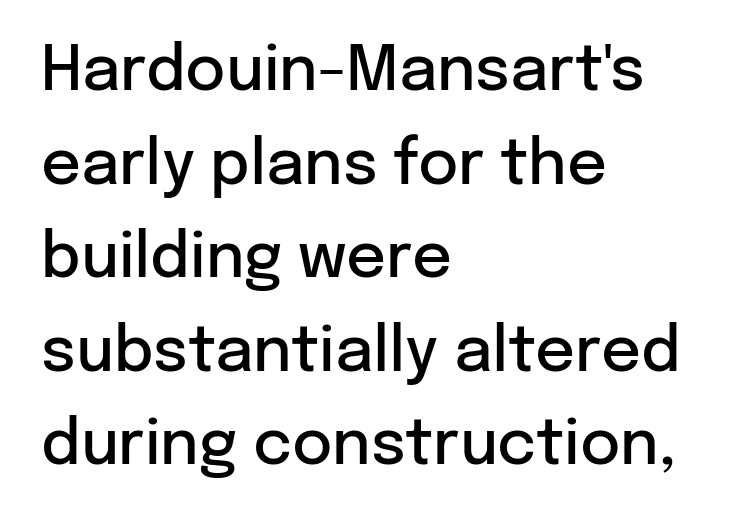
Q: Is the text bold? A: Semi-bold.
Q: Is the text italic (slanted)? A: No, it is upright.
Q: Is the typeface a serif or a sans-serif typeface? A: Sans-serif.
Q: Is the text underlined? A: No.
Q: How is the paragraph aligned? A: Left-aligned.
Q: Is the spacing between letters normal or unusually wide? A: Normal.
Q: Is the spacing between lines tight, normal or loose? A: Normal.
Q: Width (condensed, normal, or wide)? A: Normal.
Q: Stroke contrast? A: Low.
Q: x-height? A: Medium.
Q: Monospaced? A: No.
